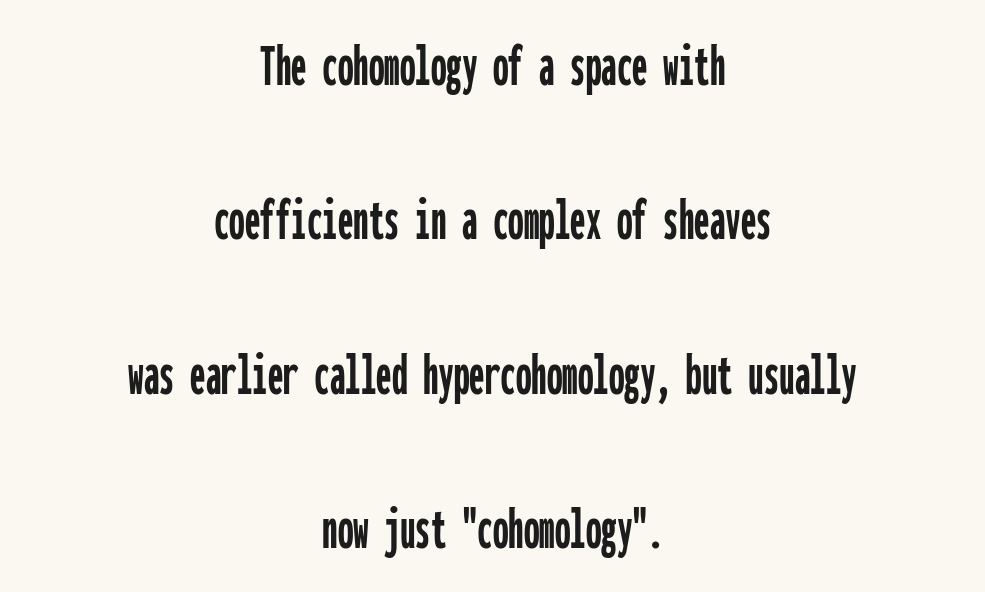
Q: Is the text italic (slanted)? A: No, it is upright.
Q: Is the typeface a serif or a sans-serif typeface? A: Sans-serif.
Q: Is the text underlined? A: No.
Q: How is the paragraph aligned? A: Centered.
Q: Is the spacing between letters normal or unusually wide? A: Normal.
Q: Is the spacing between lines tight, normal or loose? A: Loose.
Q: Width (condensed, normal, or wide)? A: Condensed.
Q: Stroke contrast? A: Low.
Q: x-height? A: Medium.
Q: Monospaced? A: Yes.
